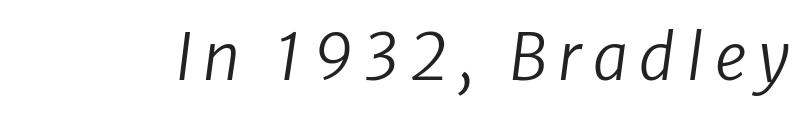
The image shows 63 px regular-weight type, italic (leaning right); set not underlined; low stroke contrast and a medium x-height.
